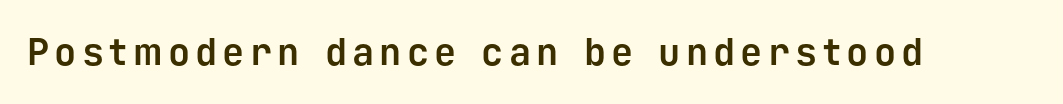
In terms of posture, this sample is upright. Beneath every word, the page is bare. The typesetting leans heavy: a genuine bold. A typesetter would label this face a sans. Looks like terminal output: every glyph gets an equal slot.
